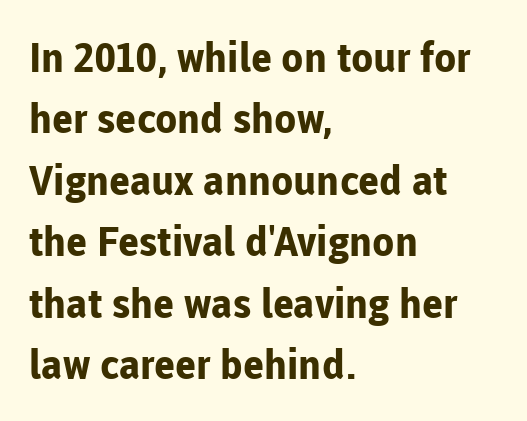
Q: Is the text bold? A: Yes.
Q: Is the text italic (slanted)? A: No, it is upright.
Q: Is the typeface a serif or a sans-serif typeface? A: Sans-serif.
Q: Is the text underlined? A: No.
Q: How is the paragraph aligned? A: Left-aligned.
Q: Is the spacing between letters normal or unusually wide? A: Normal.
Q: Is the spacing between lines tight, normal or loose? A: Normal.
Q: Width (condensed, normal, or wide)? A: Normal.
Q: Stroke contrast? A: Low.
Q: x-height? A: Medium.
Q: Monospaced? A: No.
